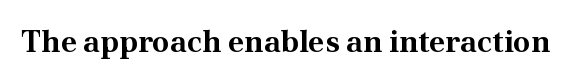
What kind of face is this? One with serifs. You'd pick this weight for a headline — it's a proper bold. This rendering features lettering with no underline. The letters advance in unequal steps, a hallmark of proportional type.
